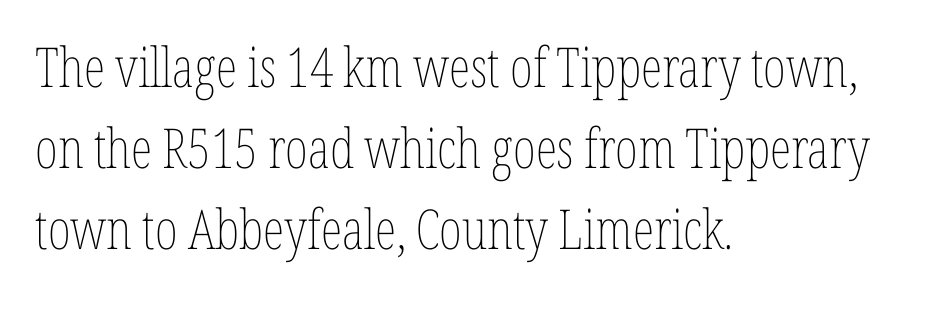
The image shows 55 px thin, condensed type, upright; set left-aligned, normal line spacing (1.47x), normal letter spacing, not underlined; low stroke contrast and a medium x-height.
